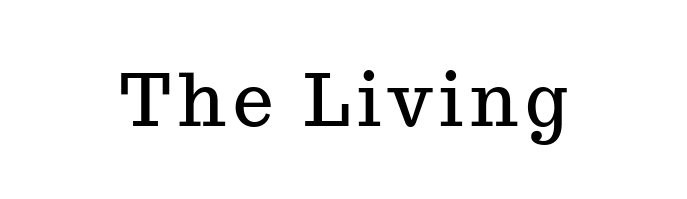
Check under the words: just untouched page. Examine the stroke ends and you'll spot serifs. The lettering holds an erect, upright posture throughout. Note the varied advance widths — an 'i' is clearly narrower than an 'm'.
